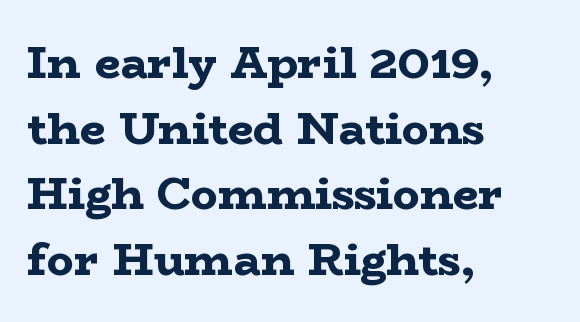
Q: Is the text bold? A: Yes.
Q: Is the text italic (slanted)? A: No, it is upright.
Q: Is the typeface a serif or a sans-serif typeface? A: Serif.
Q: Is the text underlined? A: No.
Q: How is the paragraph aligned? A: Left-aligned.
Q: Is the spacing between letters normal or unusually wide? A: Normal.
Q: Is the spacing between lines tight, normal or loose? A: Normal.
Q: Width (condensed, normal, or wide)? A: Wide.
Q: Stroke contrast? A: Low.
Q: x-height? A: Medium.
Q: Monospaced? A: No.
